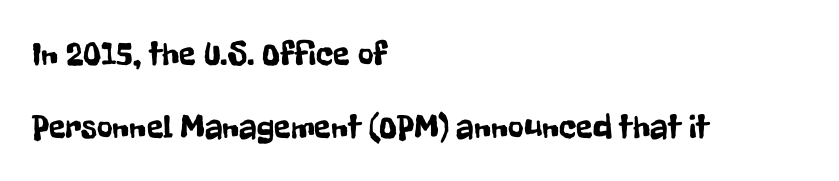
The image shows 34 px condensed sans-serif type, upright; set left-aligned, loose line spacing (2.15x), normal letter spacing, not underlined; low stroke contrast and a medium x-height.
